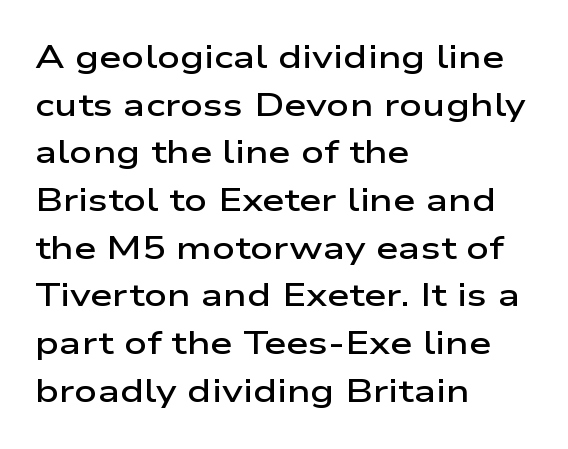
Q: Is the text bold? A: Semi-bold.
Q: Is the text italic (slanted)? A: No, it is upright.
Q: Is the typeface a serif or a sans-serif typeface? A: Sans-serif.
Q: Is the text underlined? A: No.
Q: How is the paragraph aligned? A: Left-aligned.
Q: Is the spacing between letters normal or unusually wide? A: Normal.
Q: Is the spacing between lines tight, normal or loose? A: Normal.
Q: Width (condensed, normal, or wide)? A: Wide.
Q: Stroke contrast? A: Low.
Q: x-height? A: Medium.
Q: Monospaced? A: No.
